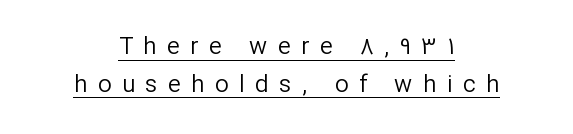
The image shows 24 px text type, upright; set centered, normal line spacing (1.57x), unusually wide letter spacing (+0.44 em), underlined.
